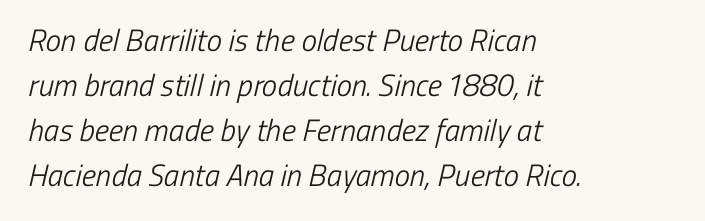
Interline gaps are of average width in this sample. The typesetter chose a ragged-right arrangement here. The text was rendered using a sans face with plain stroke endings. The strip under each line holds only bare page. Short note: letters normally spaced. No heavy texture on the line: the type isn't bold.
